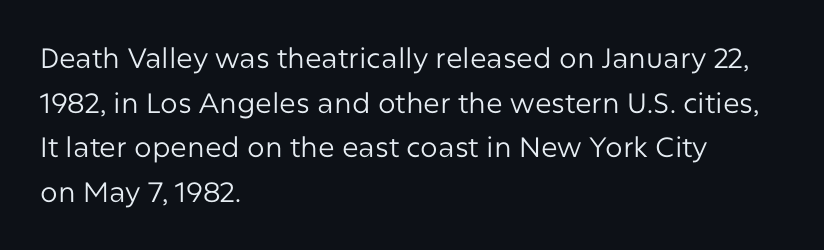
{"serif": "no", "italic": "no", "bold": "no", "weight": "regular", "width": "normal", "stroke_contrast": "low", "x_height": "medium", "monospaced": "no", "underline": "no", "align": "left", "line_spacing": "normal", "line_spacing_ratio": 1.59, "letter_spacing": "normal", "letter_spacing_em": 0.0, "glyph_px": 28}
